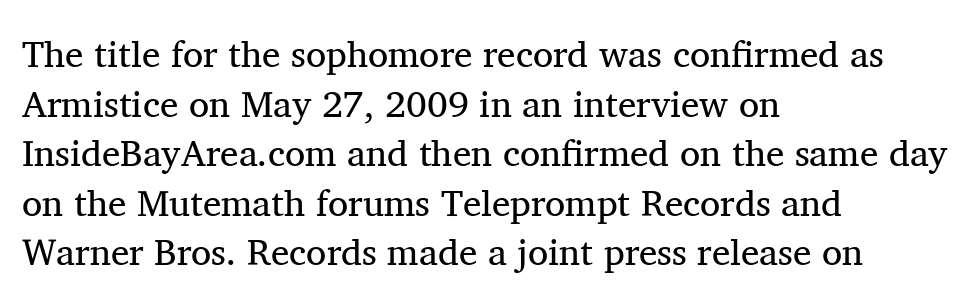
Q: Is the text bold? A: No.
Q: Is the text italic (slanted)? A: No, it is upright.
Q: Is the typeface a serif or a sans-serif typeface? A: Serif.
Q: Is the text underlined? A: No.
Q: How is the paragraph aligned? A: Left-aligned.
Q: Is the spacing between letters normal or unusually wide? A: Normal.
Q: Is the spacing between lines tight, normal or loose? A: Normal.
Q: Width (condensed, normal, or wide)? A: Normal.
Q: Stroke contrast? A: Medium.
Q: x-height? A: Medium.
Q: Monospaced? A: No.
